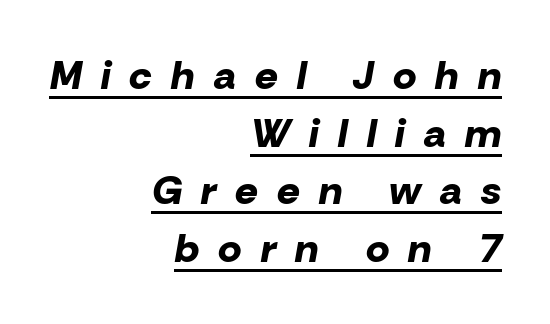
The image shows 40 px bold type, italic (leaning right); set right-aligned, normal line spacing (1.44x), unusually wide letter spacing (+0.48 em), underlined; low stroke contrast and a medium x-height.
